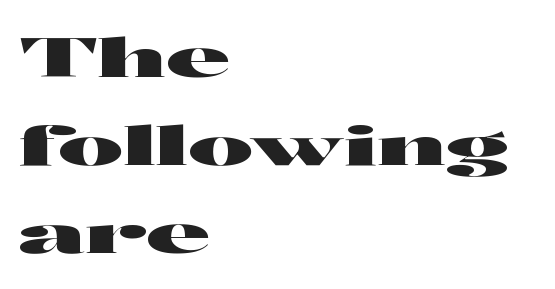
Q: Is the text italic (slanted)? A: No, it is upright.
Q: Is the typeface a serif or a sans-serif typeface? A: Sans-serif.
Q: Is the text underlined? A: No.
Q: How is the paragraph aligned? A: Left-aligned.
Q: Is the spacing between letters normal or unusually wide? A: Normal.
Q: Is the spacing between lines tight, normal or loose? A: Normal.
Q: Width (condensed, normal, or wide)? A: Wide.
Q: Stroke contrast? A: High.
Q: x-height? A: Medium.
Q: Monospaced? A: No.
